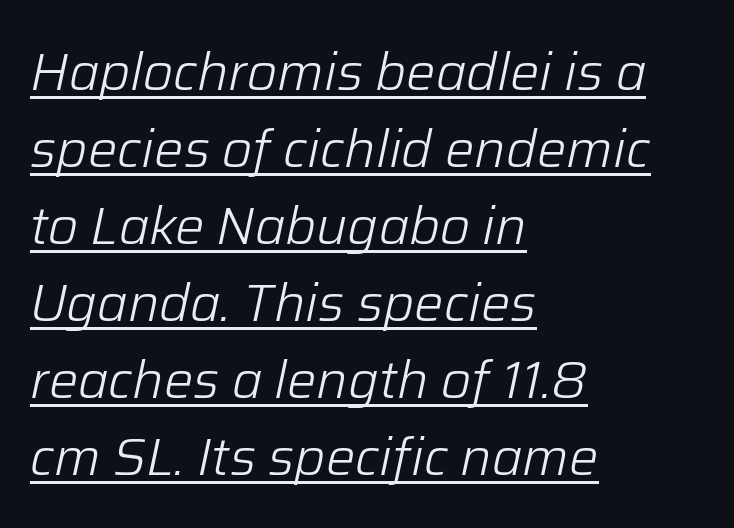
Q: Is the text bold? A: No.
Q: Is the text italic (slanted)? A: Yes, it leans right by about 12 degrees.
Q: Is the text underlined? A: Yes.
Q: How is the paragraph aligned? A: Left-aligned.
Q: Is the spacing between letters normal or unusually wide? A: Normal.
Q: Is the spacing between lines tight, normal or loose? A: Normal.
Q: Width (condensed, normal, or wide)? A: Normal.
Q: Stroke contrast? A: Low.
Q: x-height? A: Medium.
Q: Monospaced? A: No.
